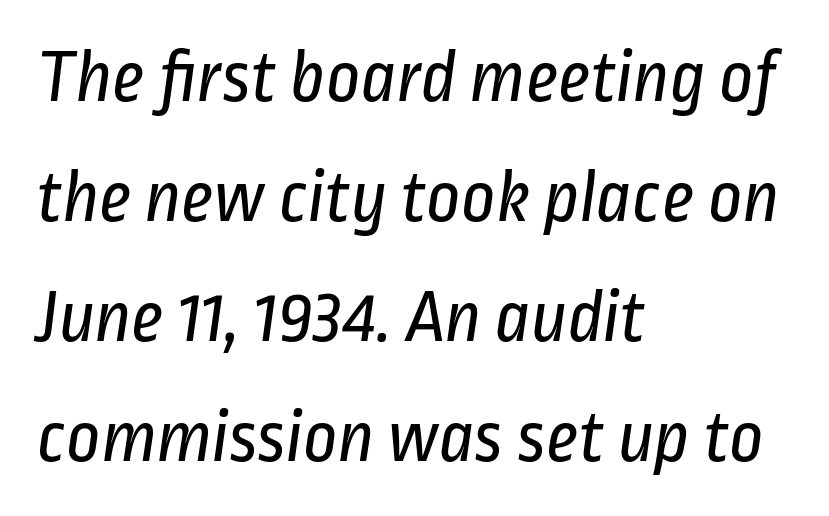
The passage shown is typeset with a sans-serif family. The weight would be labelled regular, book, light, or lighter still. Each line starts at the same left margin while the right side varies. This block has exactly the height ordinary leading produces.
